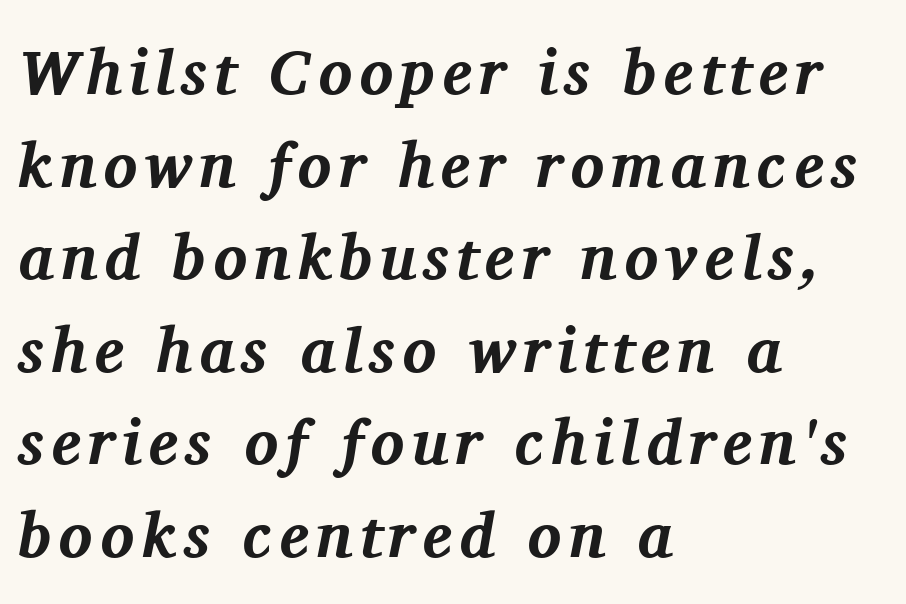
The image shows 63 px bold serif type, italic (leaning right); set left-aligned, normal line spacing (1.47x), not underlined; medium stroke contrast and a medium x-height.
